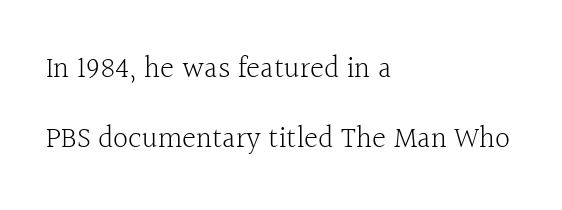
This block would shrink considerably if given ordinary leading; it's expanded now. The face used here is rendered with its standard letterfit. This sample has the flowing, uneven cadence of proportional lettering. Heaviness? Minimal to ordinary, like unemphasized prose.
